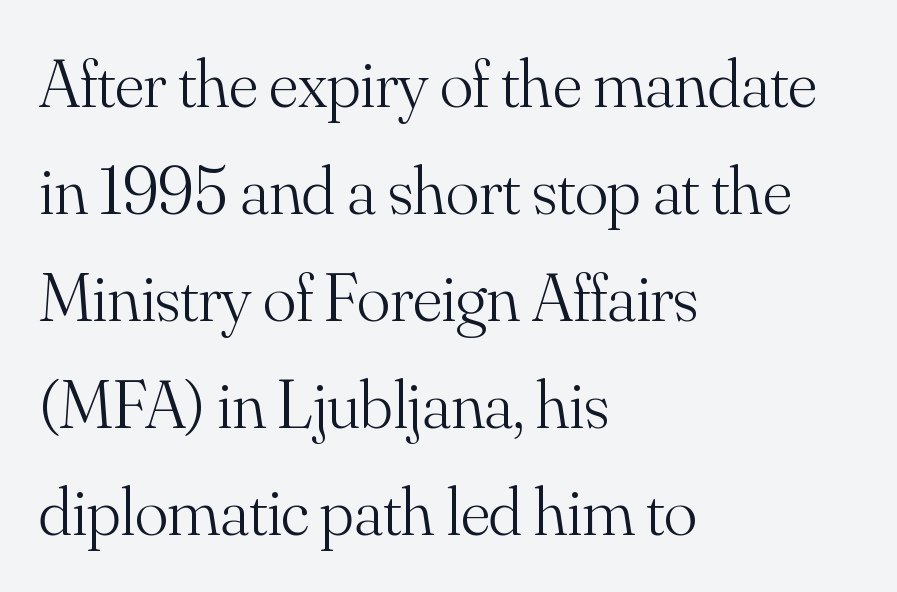
Weight class: somewhere from thin through regular. Notice how descenders clear the ascenders below comfortably — that's standard leading. Spacing between characters is what you'd get straight out of the box. To sum up the face: it has serifs. The letters advance in unequal steps, a hallmark of proportional type.
